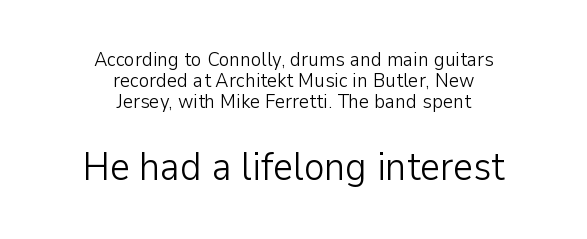
Q: Is the text bold? A: No.
Q: Is the text italic (slanted)? A: No, it is upright.
Q: Is the typeface a serif or a sans-serif typeface? A: Sans-serif.
Q: Is the text underlined? A: No.
Q: How is the paragraph aligned? A: Centered.
Q: Is the spacing between letters normal or unusually wide? A: Normal.
Q: Is the spacing between lines tight, normal or loose? A: Tight.
Q: Which block of text is set in a larger size, the first (top) or the second (bottom)? A: The second (bottom) one.
Q: Width (condensed, normal, or wide)? A: Normal.
Q: Stroke contrast? A: Low.
Q: x-height? A: Medium.
Q: Monospaced? A: No.
